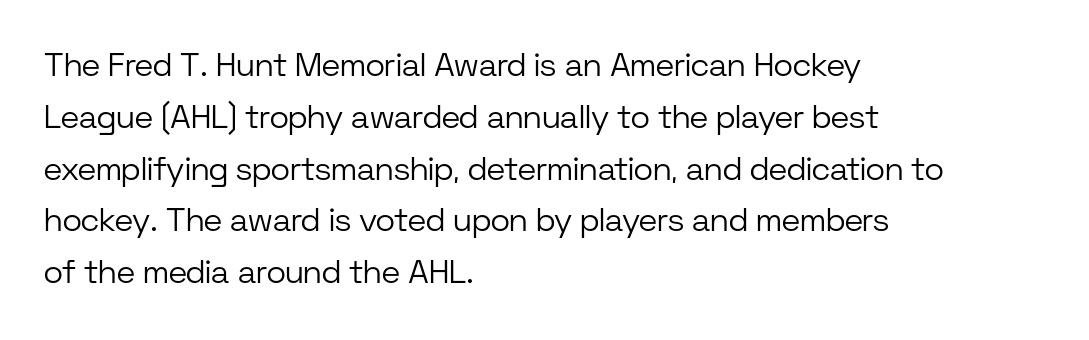
{"serif": "no", "italic": "no", "bold": "no", "weight": "light", "width": "normal", "stroke_contrast": "low", "x_height": "medium", "monospaced": "no", "underline": "no", "align": "left", "line_spacing": "normal", "line_spacing_ratio": 1.57, "letter_spacing": "normal", "letter_spacing_em": 0.0, "glyph_px": 33}
